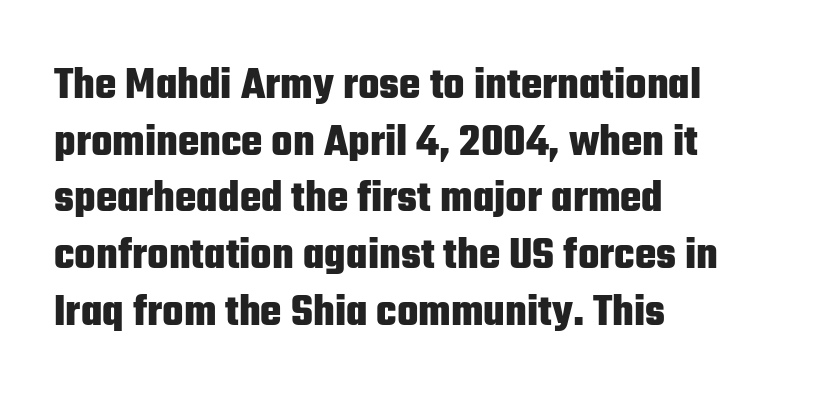
{"serif": "no", "italic": "no", "bold": "yes", "weight": "heavy", "width": "condensed", "stroke_contrast": "low", "x_height": "medium", "monospaced": "no", "underline": "no", "align": "left", "line_spacing": "normal", "line_spacing_ratio": 1.26, "letter_spacing": "normal", "letter_spacing_em": 0.0, "glyph_px": 45}
